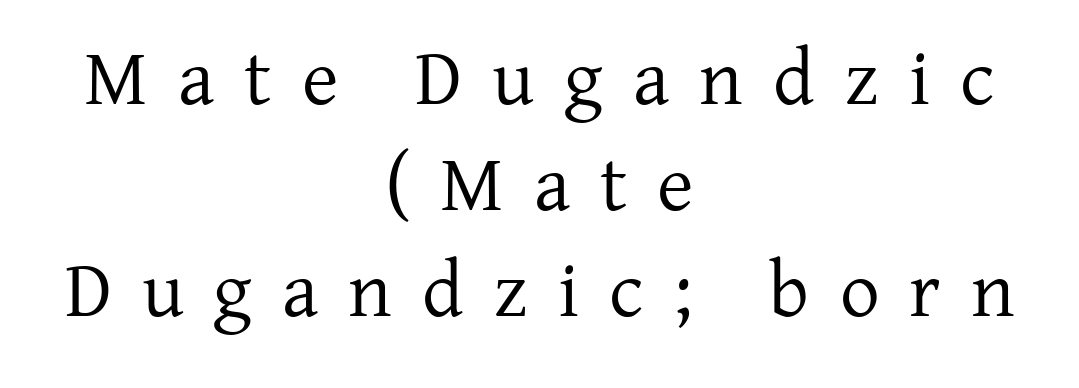
Q: Is the text bold? A: No.
Q: Is the text italic (slanted)? A: No, it is upright.
Q: Is the typeface a serif or a sans-serif typeface? A: Serif.
Q: Is the text underlined? A: No.
Q: How is the paragraph aligned? A: Centered.
Q: Is the spacing between letters normal or unusually wide? A: Unusually wide.
Q: Is the spacing between lines tight, normal or loose? A: Normal.
Q: Width (condensed, normal, or wide)? A: Normal.
Q: Stroke contrast? A: Low.
Q: x-height? A: Medium.
Q: Monospaced? A: No.
